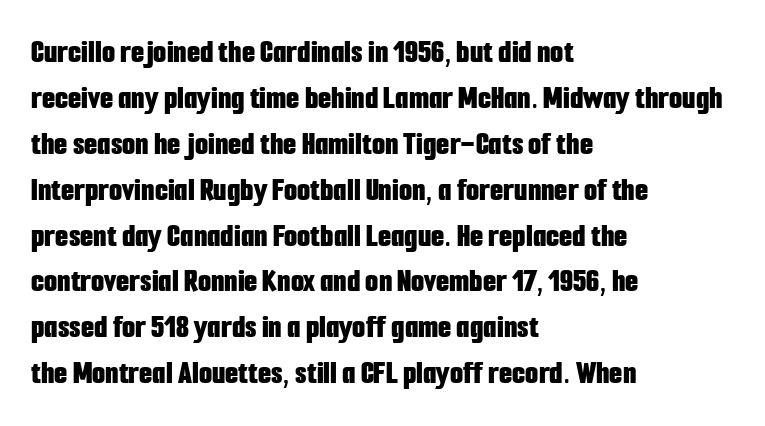
A typesetter would mark this as roman, not italic. This rendering features lettering with no underline. Regarding leading, the lines here are spaced in the standard way. Check where the strokes stop: nothing finishes them off — pure sans.
